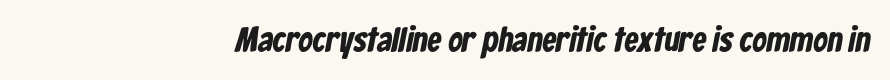
Q: Is the text bold? A: Yes.
Q: Is the typeface a serif or a sans-serif typeface? A: Sans-serif.
Q: Is the text underlined? A: No.
Q: How is the paragraph aligned? A: Right-aligned.
Q: Is the spacing between letters normal or unusually wide? A: Normal.
Q: Width (condensed, normal, or wide)? A: Condensed.
Q: Stroke contrast? A: Low.
Q: x-height? A: Medium.
Q: Monospaced? A: No.
